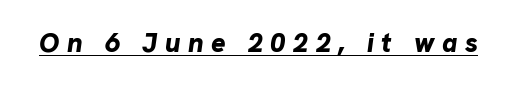
On the weight axis this lands at bold, roughly 700. If you drew a line through each stem, it would be angled. The letterforms stand isolated, each surrounded by extra space. The specimen includes a rule beneath the text block's lines.
